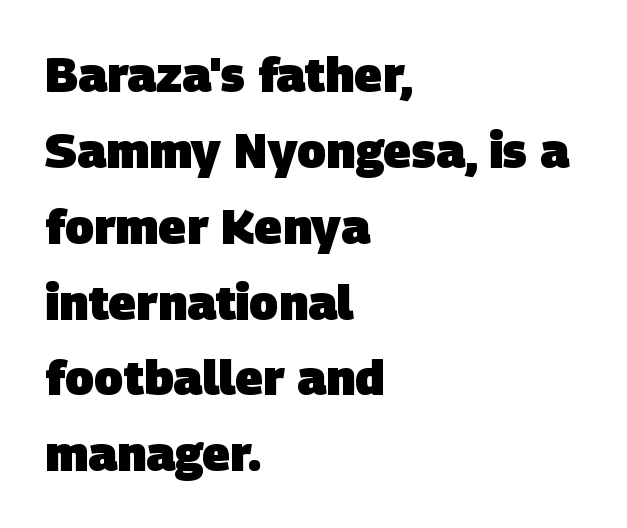
Q: Is the text bold? A: Yes.
Q: Is the typeface a serif or a sans-serif typeface? A: Sans-serif.
Q: Is the text underlined? A: No.
Q: How is the paragraph aligned? A: Left-aligned.
Q: Is the spacing between letters normal or unusually wide? A: Normal.
Q: Is the spacing between lines tight, normal or loose? A: Normal.
Q: Width (condensed, normal, or wide)? A: Normal.
Q: Stroke contrast? A: Low.
Q: x-height? A: Large.
Q: Monospaced? A: No.
